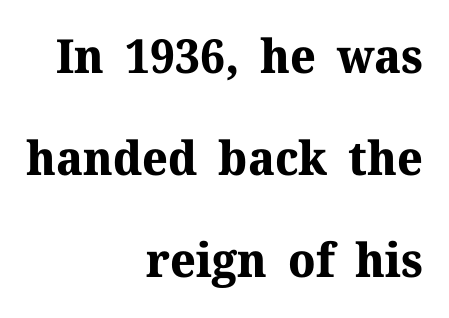
The image shows 47 px bold serif type, upright; set right-aligned, loose line spacing (2.17x), normal letter spacing, not underlined; medium stroke contrast and a medium x-height.
